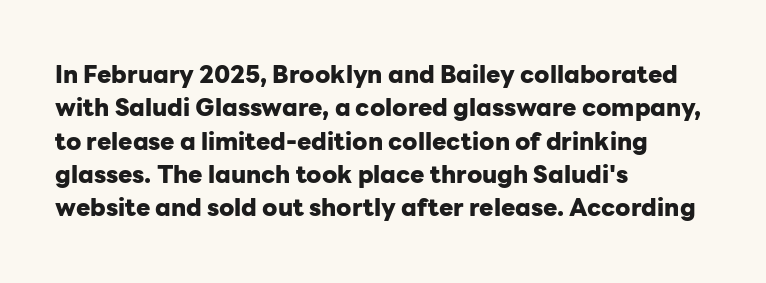
You can tell it's not italic because the verticals are truly vertical. Descender tails drop into unmarked territory. Baseline-to-baseline distance is the conventional proportion of letter height. Nobody touched the tracking dial on this one. Thick stems and heavy bowls — unmistakably bold. One-word summary of the alignment: left.
